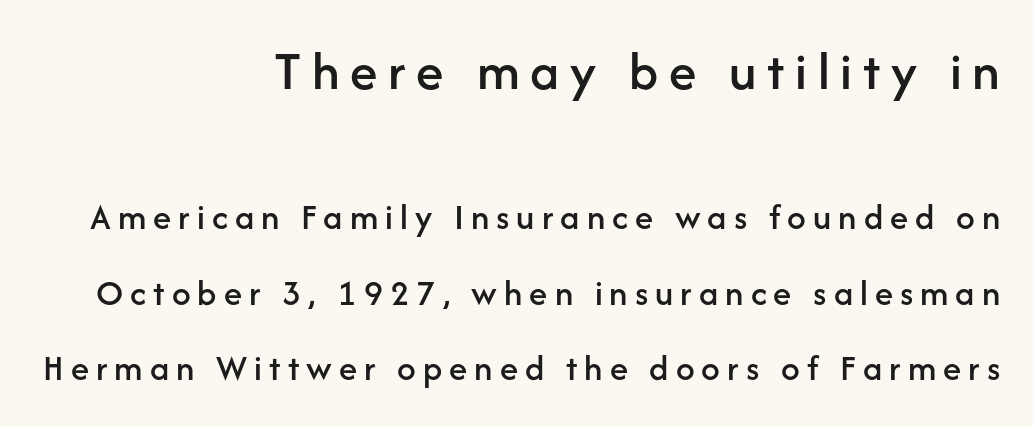
Q: Is the text italic (slanted)? A: No, it is upright.
Q: Is the typeface a serif or a sans-serif typeface? A: Sans-serif.
Q: Is the text underlined? A: No.
Q: How is the paragraph aligned? A: Right-aligned.
Q: Is the spacing between lines tight, normal or loose? A: Loose.
Q: Which block of text is set in a larger size, the first (top) or the second (bottom)? A: The first (top) one.
Q: Width (condensed, normal, or wide)? A: Normal.
Q: Stroke contrast? A: Low.
Q: x-height? A: Medium.
Q: Monospaced? A: No.
